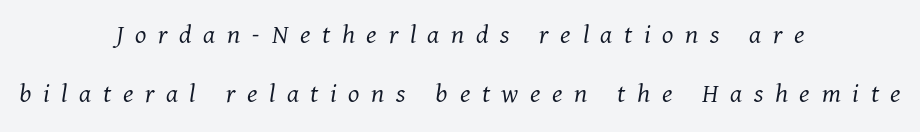
A typesetter would call this proportional, since set widths differ per character. The horizontal fit of the characters is loose and conspicuously gappy. The letterforms sit at book weight or below. Unlike a clean sans, this face finishes its strokes with serifs. One-word summary of the alignment: center.
